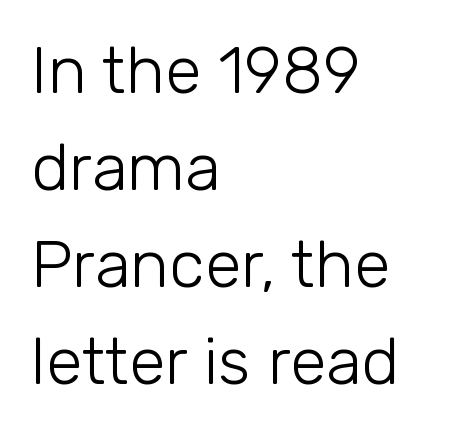
Vertical strokes here are truly vertical. The baseline area is clear. Compared with a centered layout, this one pins lines to the left instead. These lines keep a tight, regular rhythm from letter to letter. Is this a fixed-width face? No — the glyphs have proportional, varying widths.
